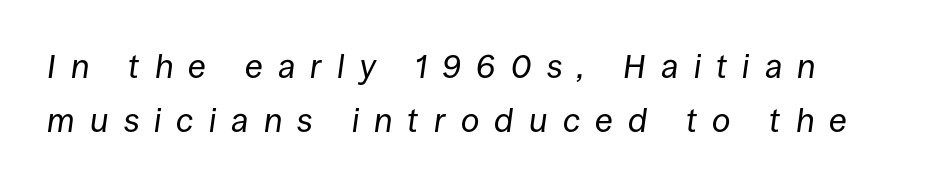
{"italic": "yes", "lean": "right", "slant_degrees": 8, "bold": "no", "weight": "regular", "width": "normal", "stroke_contrast": "low", "x_height": "large", "monospaced": "no", "underline": "no", "line_spacing": "normal", "line_spacing_ratio": 1.65, "letter_spacing": "wide", "letter_spacing_em": 0.46, "glyph_px": 33}
